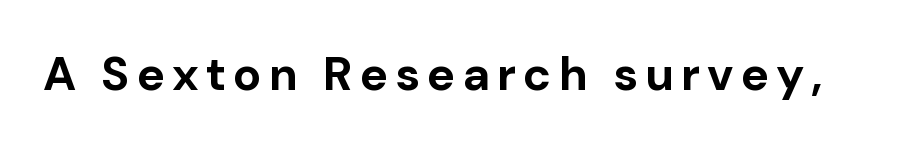
The image shows 47 px bold sans-serif type, upright; set not underlined; low stroke contrast and a medium x-height.
